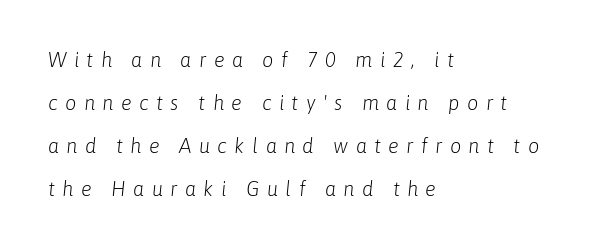
Q: Is the text bold? A: No.
Q: Is the text italic (slanted)? A: Yes, it leans right by about 6 degrees.
Q: Is the text underlined? A: No.
Q: How is the paragraph aligned? A: Left-aligned.
Q: Is the spacing between letters normal or unusually wide? A: Unusually wide.
Q: Is the spacing between lines tight, normal or loose? A: Loose.
